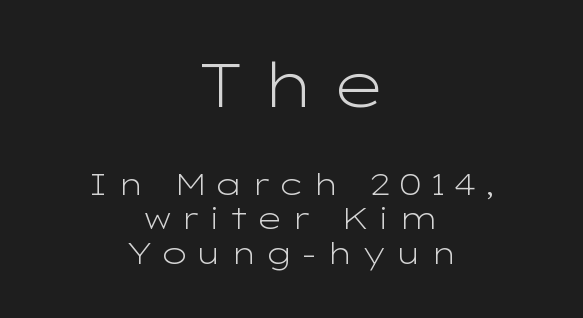
Q: Is the text bold? A: No.
Q: Is the text italic (slanted)? A: No, it is upright.
Q: Is the typeface a serif or a sans-serif typeface? A: Sans-serif.
Q: Is the text underlined? A: No.
Q: How is the paragraph aligned? A: Centered.
Q: Is the spacing between letters normal or unusually wide? A: Unusually wide.
Q: Is the spacing between lines tight, normal or loose? A: Tight.
Q: Which block of text is set in a larger size, the first (top) or the second (bottom)? A: The first (top) one.
Q: Width (condensed, normal, or wide)? A: Wide.
Q: Stroke contrast? A: Low.
Q: x-height? A: Medium.
Q: Monospaced? A: No.
